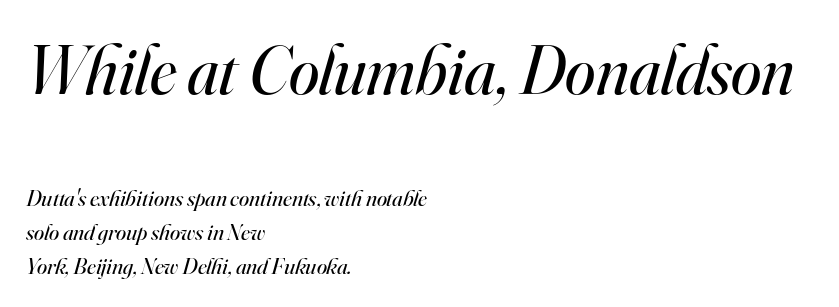
The image shows 69 px regular-weight serif type, italic (leaning right); set left-aligned, normal line spacing (1.48x), normal letter spacing, not underlined; the first (top) block is 3.0x larger; high stroke contrast and a small x-height.
